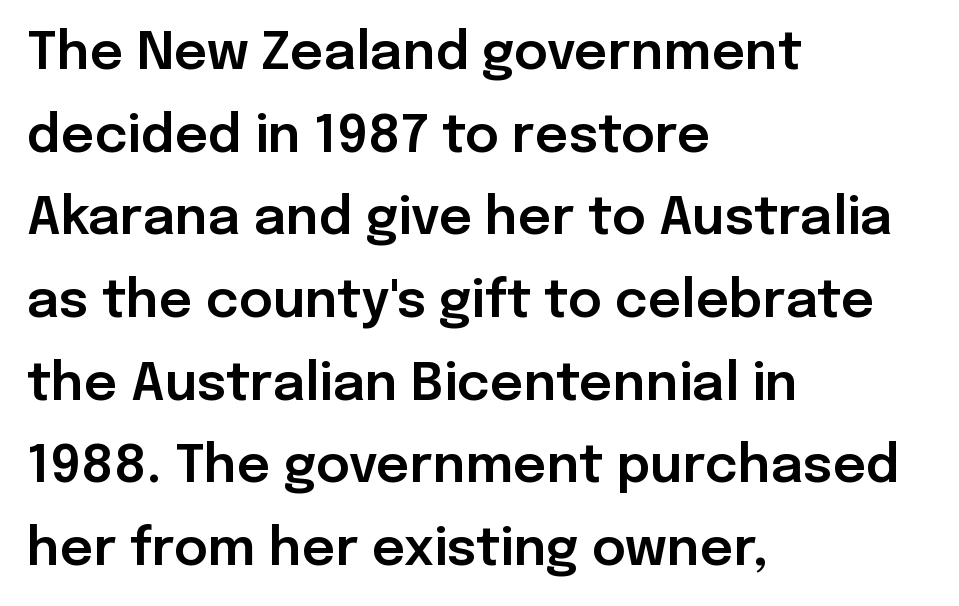
The image shows 52 px sans-serif type, upright; set left-aligned, normal line spacing (1.59x), normal letter spacing, not underlined; low stroke contrast and a medium x-height.
